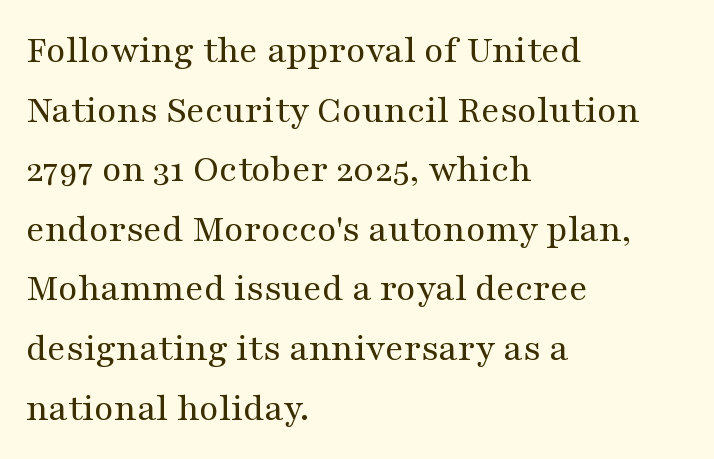
Q: Is the text bold? A: No.
Q: Is the text italic (slanted)? A: No, it is upright.
Q: Is the typeface a serif or a sans-serif typeface? A: Serif.
Q: Is the text underlined? A: No.
Q: How is the paragraph aligned? A: Left-aligned.
Q: Is the spacing between letters normal or unusually wide? A: Normal.
Q: Is the spacing between lines tight, normal or loose? A: Normal.
Q: Width (condensed, normal, or wide)? A: Wide.
Q: Stroke contrast? A: Medium.
Q: x-height? A: Medium.
Q: Monospaced? A: No.
